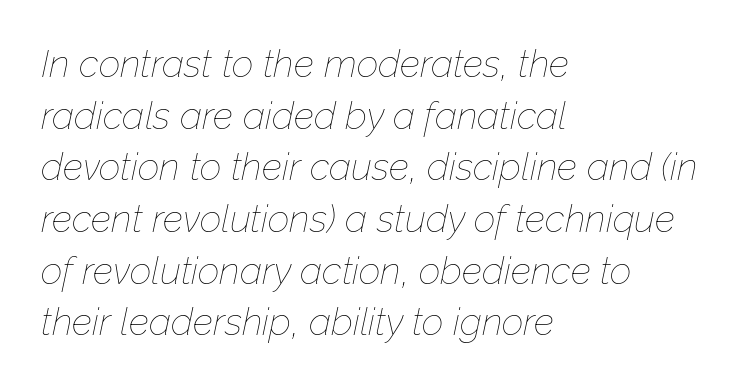
{"italic": "yes", "lean": "right", "slant_degrees": 12, "bold": "no", "weight": "thin", "width": "normal", "stroke_contrast": "low", "x_height": "medium", "monospaced": "no", "underline": "no", "align": "left", "line_spacing": "normal", "line_spacing_ratio": 1.36, "letter_spacing": "normal", "letter_spacing_em": 0.0, "glyph_px": 38}
